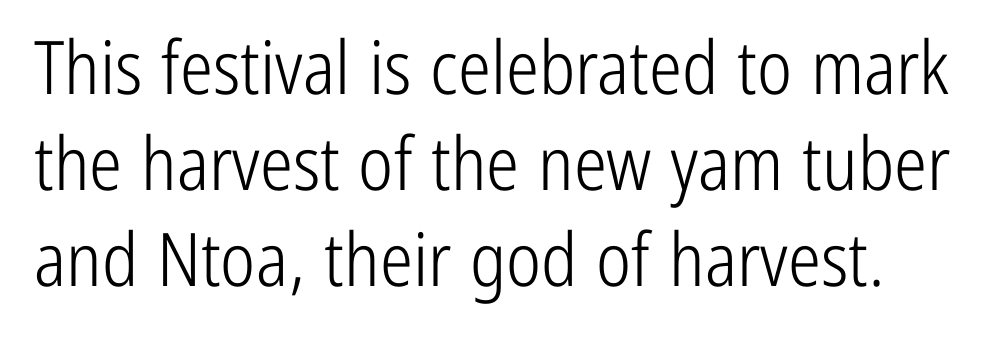
Anything drawn beneath the words? Only blank space. Every character sits straight up, as roman type does. Observe the absence of serifs on each vertical stroke in this sample. Nothing heavy about these letters — not bold at all. Students, observe: this is what conventionally led text looks like. Characters follow at the spacing the type designer built in.
